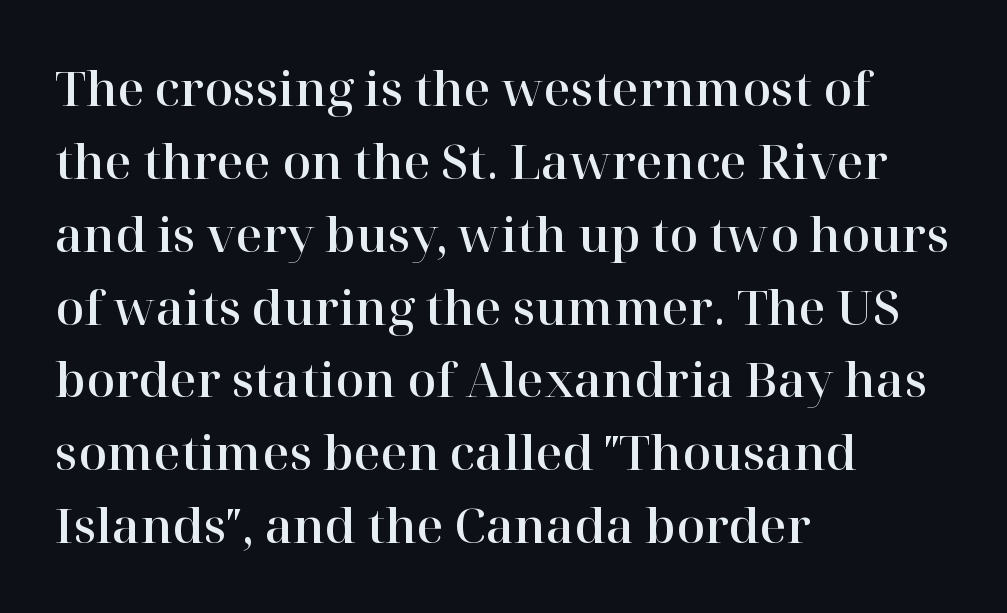
Q: Is the text italic (slanted)? A: No, it is upright.
Q: Is the typeface a serif or a sans-serif typeface? A: Serif.
Q: Is the text underlined? A: No.
Q: How is the paragraph aligned? A: Left-aligned.
Q: Is the spacing between letters normal or unusually wide? A: Normal.
Q: Is the spacing between lines tight, normal or loose? A: Normal.
Q: Width (condensed, normal, or wide)? A: Normal.
Q: Stroke contrast? A: High.
Q: x-height? A: Medium.
Q: Monospaced? A: No.
